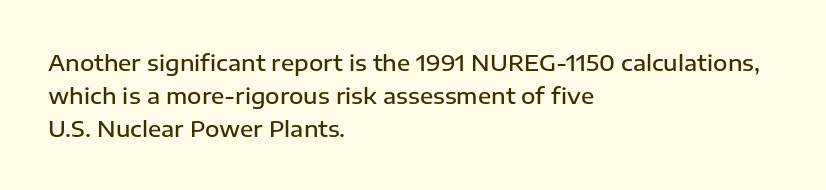
Q: Is the text bold? A: Semi-bold.
Q: Is the text italic (slanted)? A: No, it is upright.
Q: Is the text underlined? A: No.
Q: How is the paragraph aligned? A: Left-aligned.
Q: Is the spacing between letters normal or unusually wide? A: Normal.
Q: Is the spacing between lines tight, normal or loose? A: Normal.
